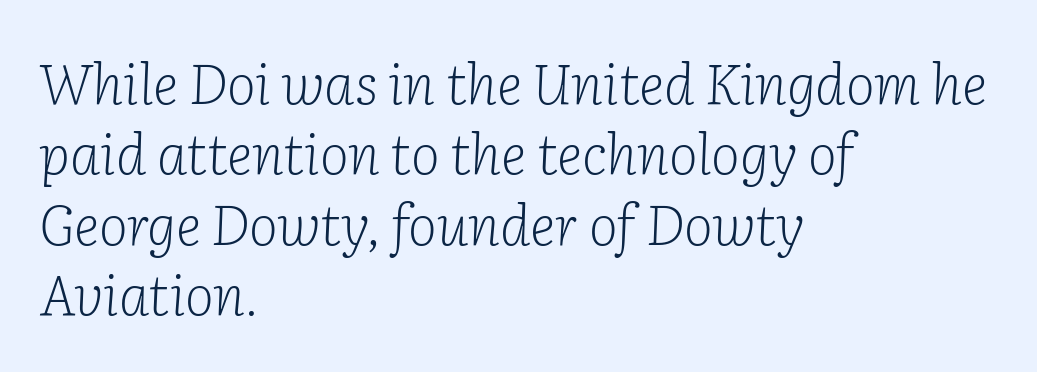
The face used here is rendered with its standard letterfit. The baseline area is clear. Reading down the column, the eye jumps a familiar distance to each next line. The face used here is proportionally spaced, like ordinary book or web type.
